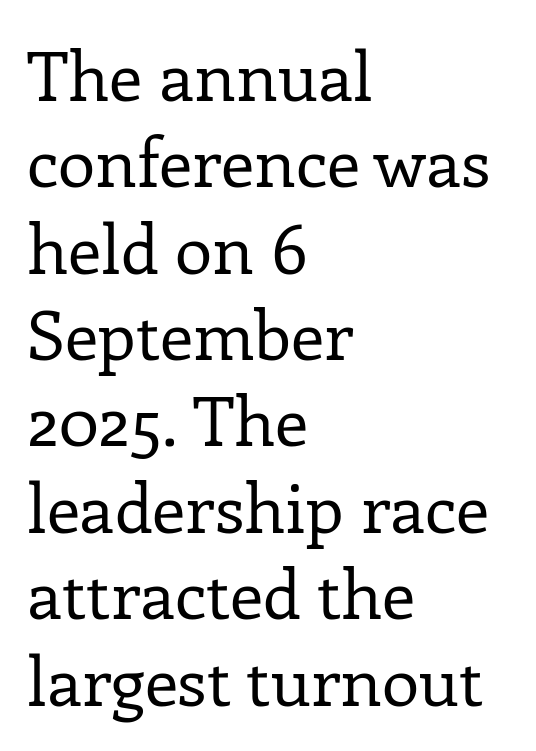
Q: Is the text bold? A: No.
Q: Is the text italic (slanted)? A: No, it is upright.
Q: Is the typeface a serif or a sans-serif typeface? A: Serif.
Q: Is the text underlined? A: No.
Q: How is the paragraph aligned? A: Left-aligned.
Q: Is the spacing between letters normal or unusually wide? A: Normal.
Q: Is the spacing between lines tight, normal or loose? A: Normal.
Q: Width (condensed, normal, or wide)? A: Normal.
Q: Stroke contrast? A: Low.
Q: x-height? A: Medium.
Q: Monospaced? A: No.
